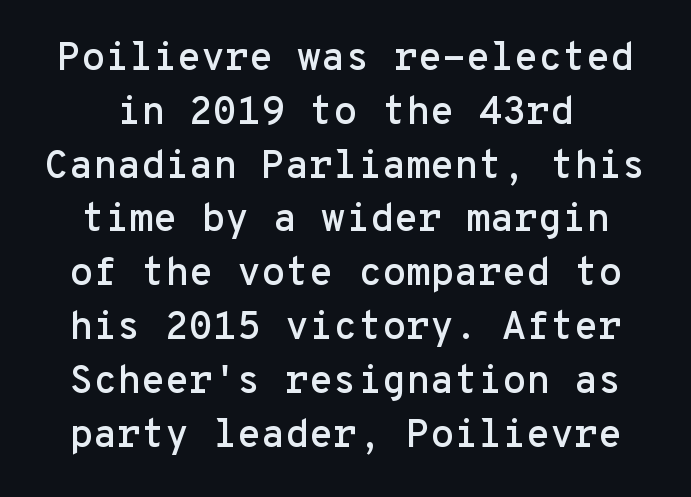
Typographically, this falls in the sans-serif category. The letters sit at their default tracking, neither squeezed nor spread. Every stem runs plumb, perpendicular to the baseline. The leading is moderate, giving the passage an even texture.
